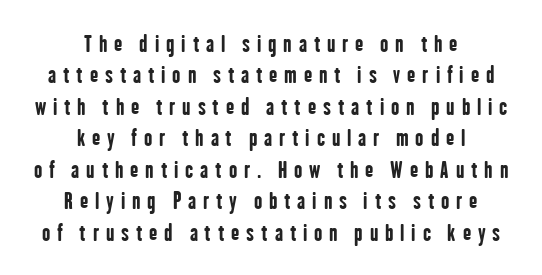
Q: Is the text bold? A: Yes.
Q: Is the text italic (slanted)? A: No, it is upright.
Q: Is the text underlined? A: No.
Q: How is the paragraph aligned? A: Centered.
Q: Is the spacing between letters normal or unusually wide? A: Unusually wide.
Q: Is the spacing between lines tight, normal or loose? A: Normal.
